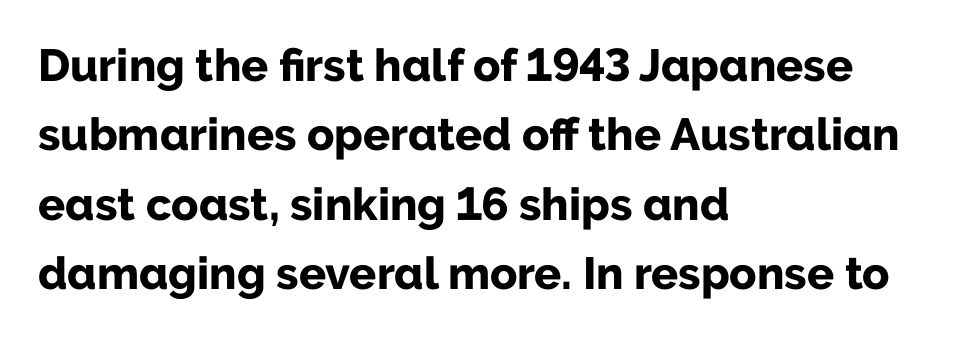
These words are printed bold, with thick strokes throughout. Successive baselines arrive at the customary interval. You can tell it's not italic because the verticals are truly vertical. Unlike a traditional serif, this face leaves its strokes unadorned.
